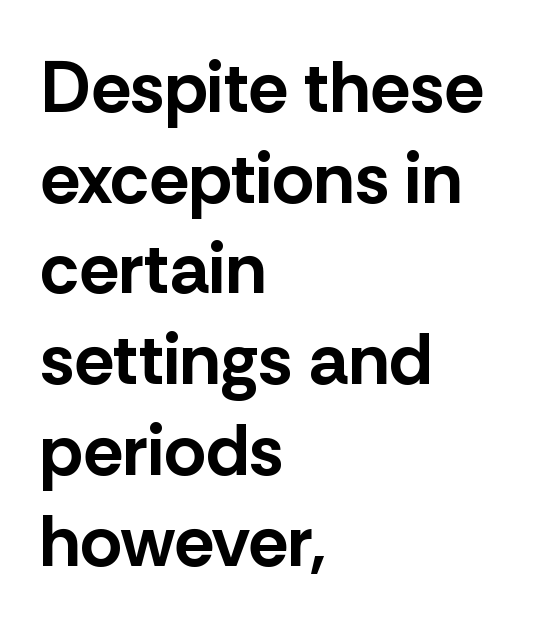
Q: Is the text bold? A: Yes.
Q: Is the text italic (slanted)? A: No, it is upright.
Q: Is the typeface a serif or a sans-serif typeface? A: Sans-serif.
Q: Is the text underlined? A: No.
Q: How is the paragraph aligned? A: Left-aligned.
Q: Is the spacing between letters normal or unusually wide? A: Normal.
Q: Is the spacing between lines tight, normal or loose? A: Normal.
Q: Width (condensed, normal, or wide)? A: Normal.
Q: Stroke contrast? A: Low.
Q: x-height? A: Medium.
Q: Monospaced? A: No.
